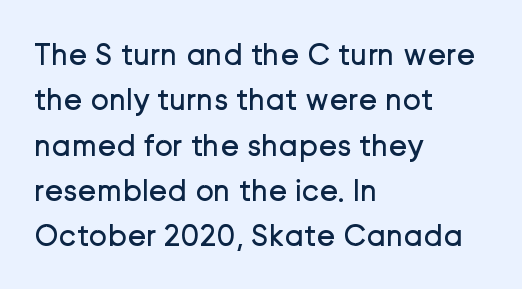
The image shows 31 px regular-weight sans-serif type, upright; set left-aligned, normal line spacing (1.46x), normal letter spacing, not underlined; low stroke contrast and a medium x-height.
